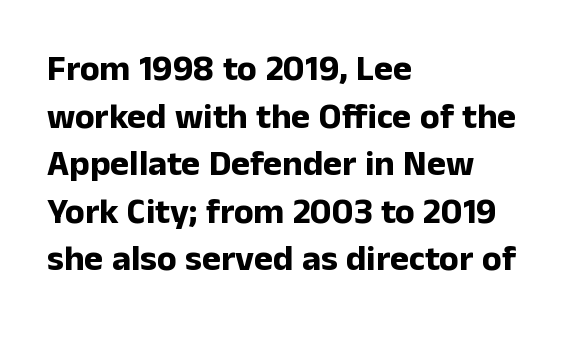
Does extra space separate the letters? No, they use regular spacing. One glance says typical: line gaps are just what's usual. A roman cut, with each character standing at attention. Look at the stroke-to-counter ratio: heavy, a bold. You could not count columns in this text — the font is proportionally spaced. A classic flush-left, rag-right setting is used for this passage.
